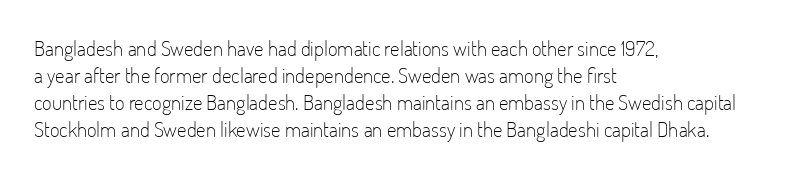
The passage shown is not underscored anywhere. Summary of vertical rhythm: regular, with standard interline spacing. The rag falls on the right side of this text block. Notice how the stems are strictly vertical — no italics here. Vertical stems look standard width or narrower in stroke.
